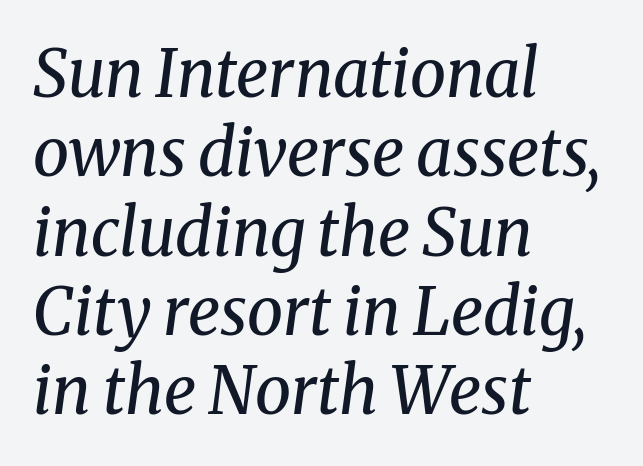
{"serif": "yes", "italic": "yes", "lean": "right", "slant_degrees": 8, "bold": "no", "weight": "regular", "width": "normal", "stroke_contrast": "medium", "x_height": "medium", "monospaced": "no", "underline": "no", "align": "left", "line_spacing_ratio": 1.22, "letter_spacing": "normal", "letter_spacing_em": 0.0, "glyph_px": 65}
